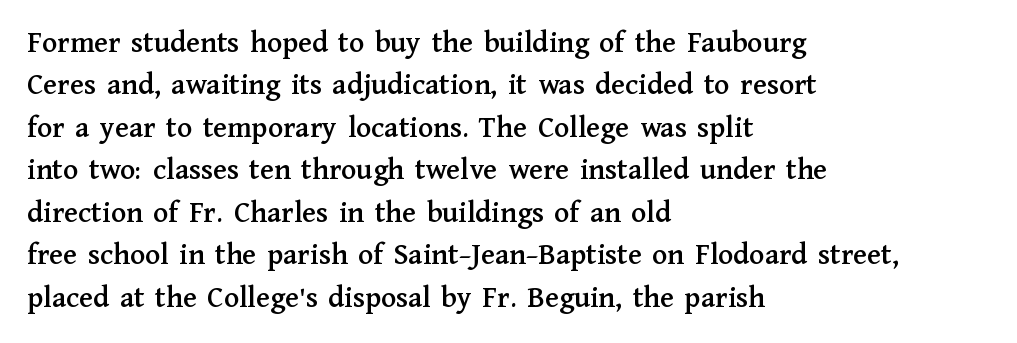
Q: Is the text italic (slanted)? A: No, it is upright.
Q: Is the typeface a serif or a sans-serif typeface? A: Serif.
Q: Is the text underlined? A: No.
Q: How is the paragraph aligned? A: Left-aligned.
Q: Is the spacing between letters normal or unusually wide? A: Normal.
Q: Is the spacing between lines tight, normal or loose? A: Normal.
Q: Width (condensed, normal, or wide)? A: Normal.
Q: Stroke contrast? A: Medium.
Q: x-height? A: Medium.
Q: Monospaced? A: No.
